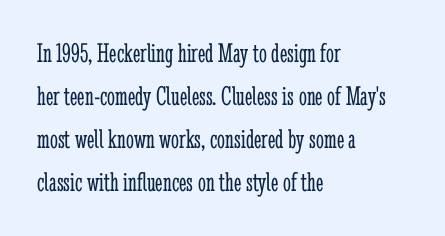
Nothing unusual about the tracking: characters are spaced as the font intends. The cut favours lightness, reaching ordinary text weight at its darkest. The gap between lines stays unmarked. The lettering holds an erect, upright posture throughout. Spacing verdict: proportional, widths tailored to each character.
